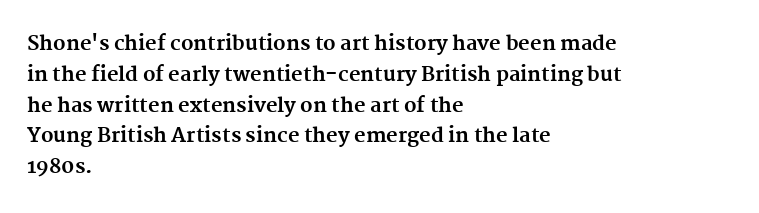
The image shows 20 px bold type, upright; set left-aligned, normal line spacing (1.54x), normal letter spacing, not underlined.
